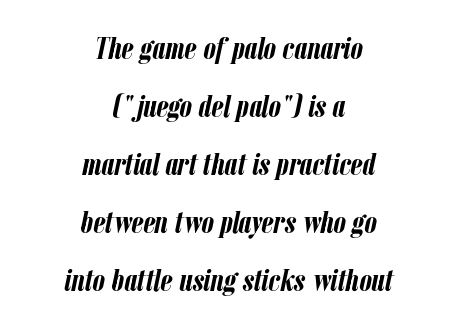
Descenders are the only things crossing below the line. This sample has the flowing, uneven cadence of proportional lettering. Here the glyphs are tracked normally, forming tight word shapes. Each glyph is drawn with heavy, bold strokes. When letters slant like this, we call the style italic.
